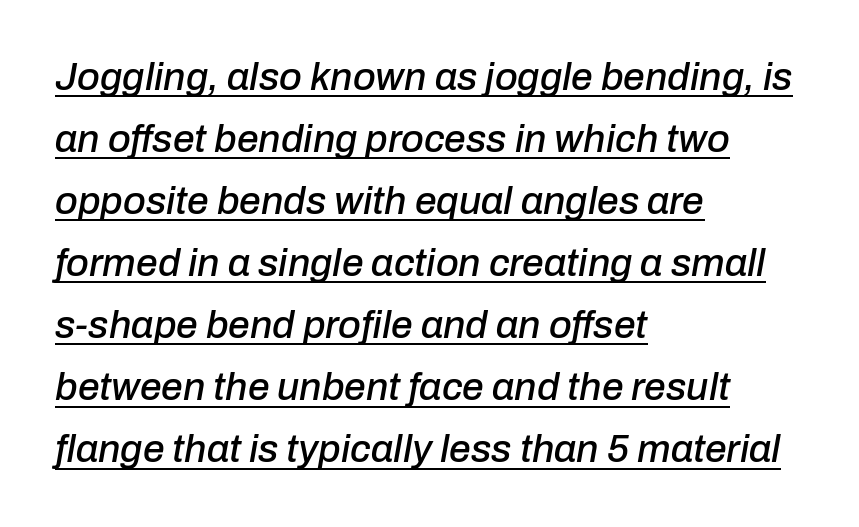
Proportional: the letters do not fall into vertical columns. Students, observe the line beneath the letters — that is underlining. Rows of type keep a routine distance in the vertical direction. The rendering anchors every line to the left-hand side. Posture: slanted.
